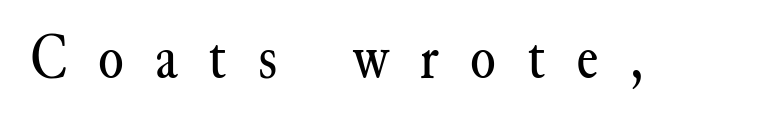
The image shows 66 px regular-weight serif type, upright; set unusually wide letter spacing (+0.47 em), not underlined; medium stroke contrast and a small x-height.
